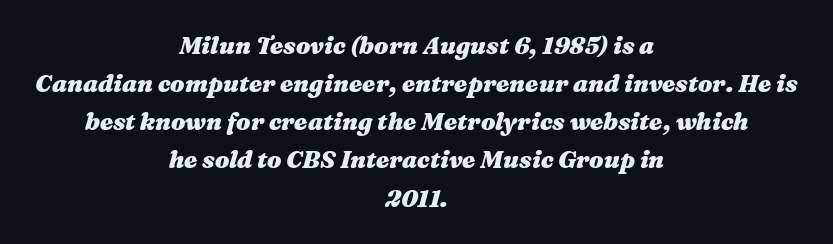
{"italic": "yes", "lean": "right", "slant_degrees": 16, "bold": "yes", "underline": "no", "align": "center", "line_spacing": "normal", "line_spacing_ratio": 1.59, "letter_spacing": "normal", "letter_spacing_em": 0.0, "glyph_px": 24}
